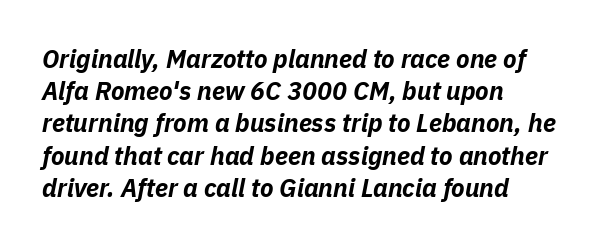
Q: Is the text bold? A: Yes.
Q: Is the text italic (slanted)? A: Yes, it leans right by about 11 degrees.
Q: Is the text underlined? A: No.
Q: How is the paragraph aligned? A: Left-aligned.
Q: Is the spacing between letters normal or unusually wide? A: Normal.
Q: Is the spacing between lines tight, normal or loose? A: Normal.
